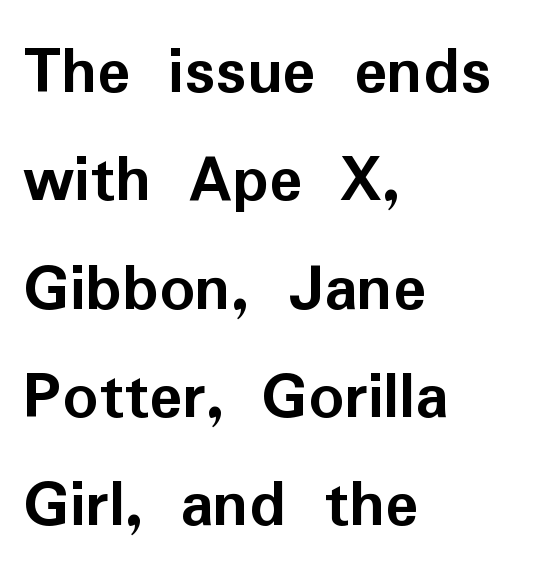
{"serif": "no", "italic": "no", "bold": "yes", "weight": "semibold", "width": "normal", "stroke_contrast": "low", "x_height": "medium", "monospaced": "no", "underline": "no", "align": "left", "line_spacing": "normal", "line_spacing_ratio": 1.57, "letter_spacing": "normal", "letter_spacing_em": 0.0, "glyph_px": 69}
